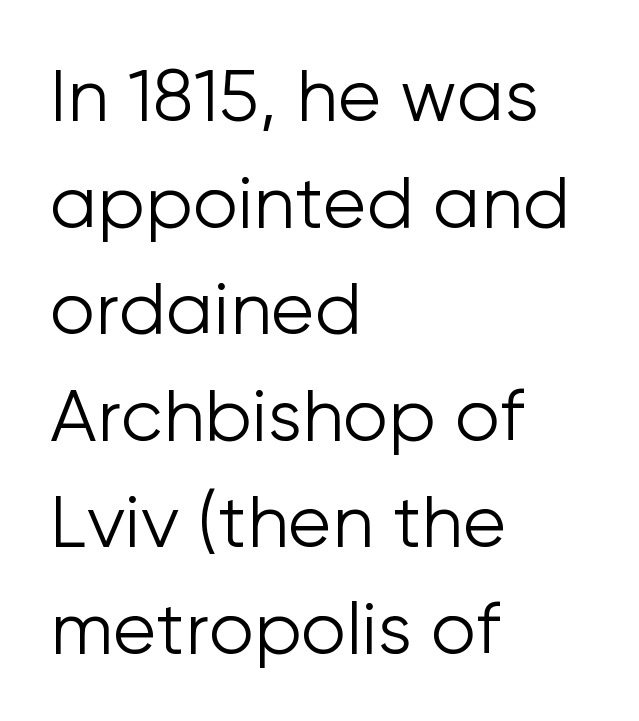
{"serif": "no", "italic": "no", "bold": "no", "weight": "light", "width": "normal", "stroke_contrast": "low", "x_height": "medium", "monospaced": "no", "underline": "no", "align": "left", "line_spacing": "normal", "line_spacing_ratio": 1.48, "letter_spacing": "normal", "letter_spacing_em": 0.0, "glyph_px": 72}
